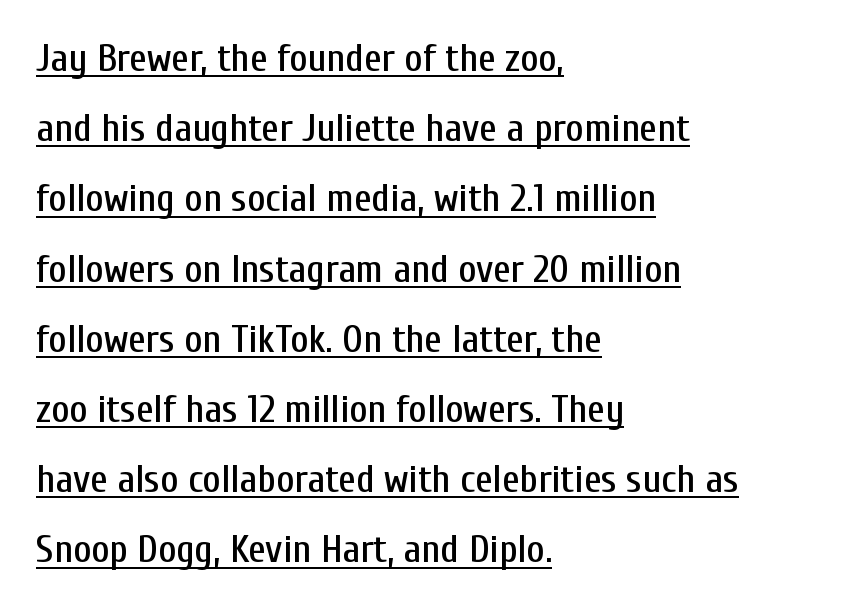
The image shows 39 px condensed sans-serif type, upright; set left-aligned, line spacing 1.8x, normal letter spacing, underlined; low stroke contrast and a medium x-height.
